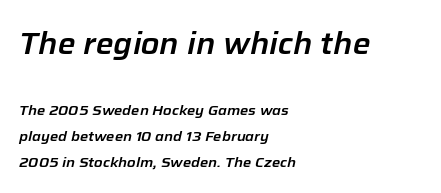
{"italic": "yes", "lean": "right", "slant_degrees": 12, "width": "normal", "stroke_contrast": "low", "x_height": "medium", "monospaced": "no", "underline": "no", "align": "left", "line_spacing_ratio": 1.86, "letter_spacing": "normal", "letter_spacing_em": 0.0, "larger_block": "first", "size_ratio": 2.14, "glyph_px": 30}
